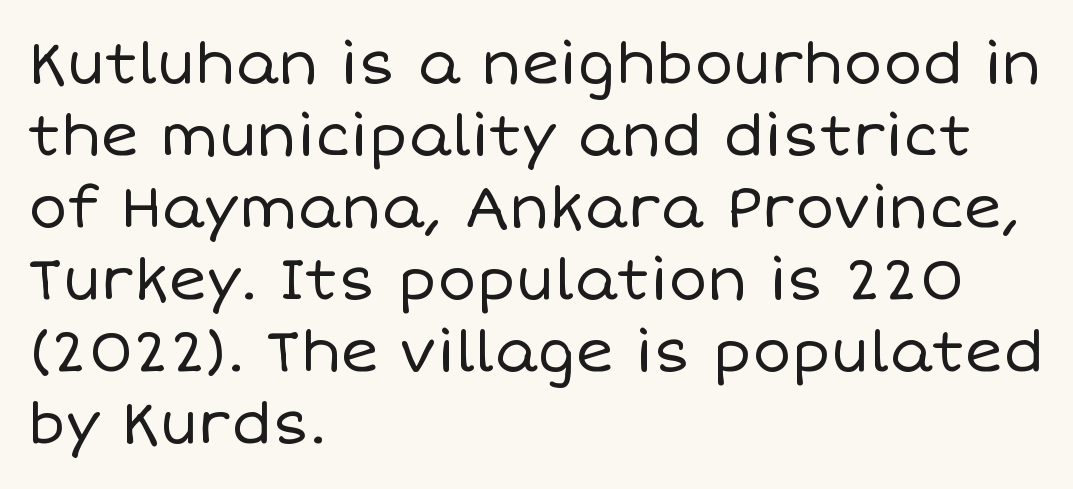
Q: Is the text bold? A: No.
Q: Is the text italic (slanted)? A: No, it is upright.
Q: Is the text underlined? A: No.
Q: How is the paragraph aligned? A: Left-aligned.
Q: Is the spacing between letters normal or unusually wide? A: Normal.
Q: Width (condensed, normal, or wide)? A: Normal.
Q: Stroke contrast? A: Low.
Q: x-height? A: Large.
Q: Monospaced? A: No.
